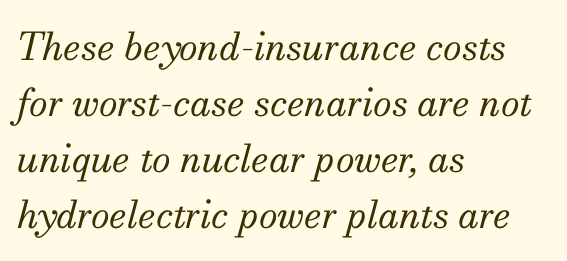
Q: Is the text bold? A: No.
Q: Is the text italic (slanted)? A: Yes, it leans right by about 13 degrees.
Q: Is the typeface a serif or a sans-serif typeface? A: Serif.
Q: Is the text underlined? A: No.
Q: How is the paragraph aligned? A: Left-aligned.
Q: Is the spacing between letters normal or unusually wide? A: Normal.
Q: Is the spacing between lines tight, normal or loose? A: Normal.
Q: Width (condensed, normal, or wide)? A: Normal.
Q: Stroke contrast? A: Medium.
Q: x-height? A: Small.
Q: Monospaced? A: No.
